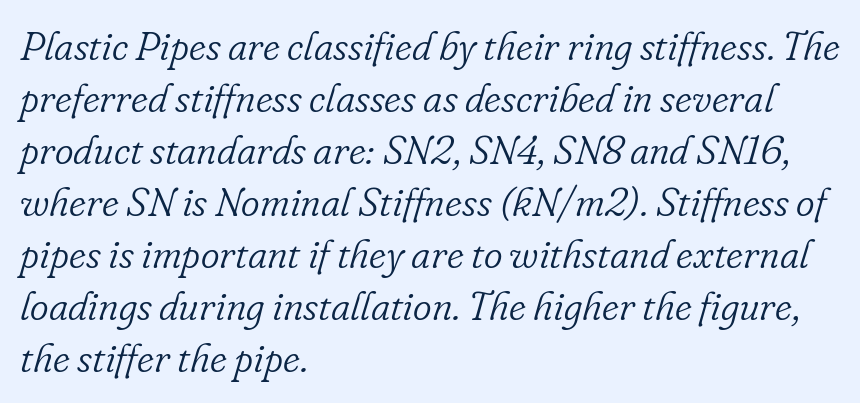
The image shows 40 px light serif type, italic (leaning right); set left-aligned, normal line spacing (1.3x), normal letter spacing, not underlined; low stroke contrast and a small x-height.
